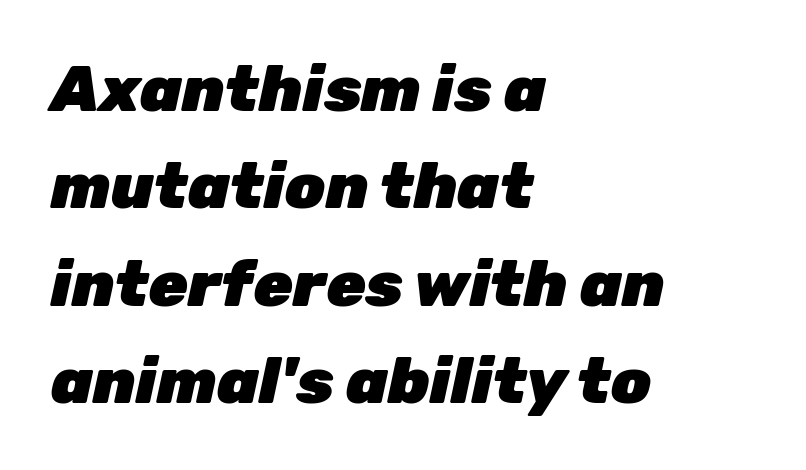
{"italic": "yes", "lean": "right", "slant_degrees": 12, "bold": "yes", "weight": "heavy", "width": "normal", "stroke_contrast": "low", "x_height": "medium", "monospaced": "no", "underline": "no", "align": "left", "line_spacing": "normal", "line_spacing_ratio": 1.52, "letter_spacing": "normal", "letter_spacing_em": 0.0, "glyph_px": 64}
